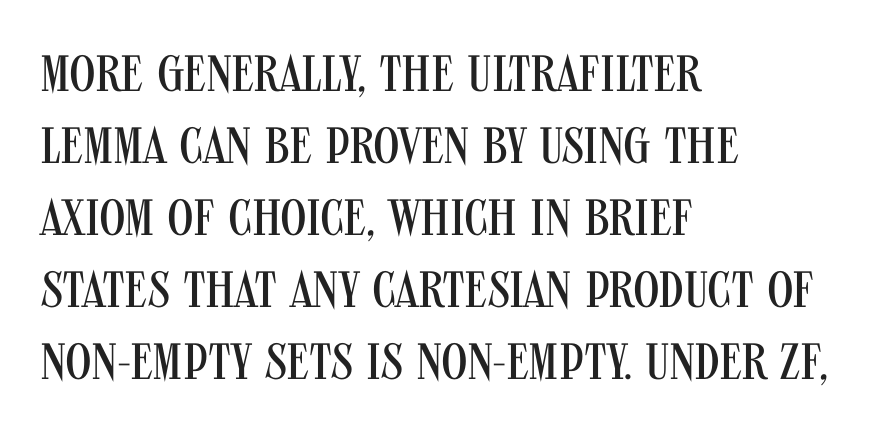
The strip under each line holds only bare page. These lines are rendered in a variable-pitch font. No heavy texture on the line: the type isn't bold. Each line starts at the same left margin while the right side varies.
